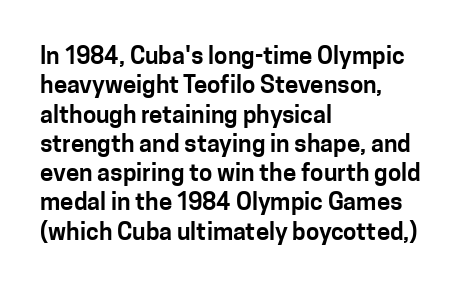
The lettering stays uniformly vertical, giving the passage a roman look. The letterforms sit shoulder to shoulder at normal distance. The setting favours the left margin, as ordinary paragraphs usually do. Decoration check: the copy has no underline.
